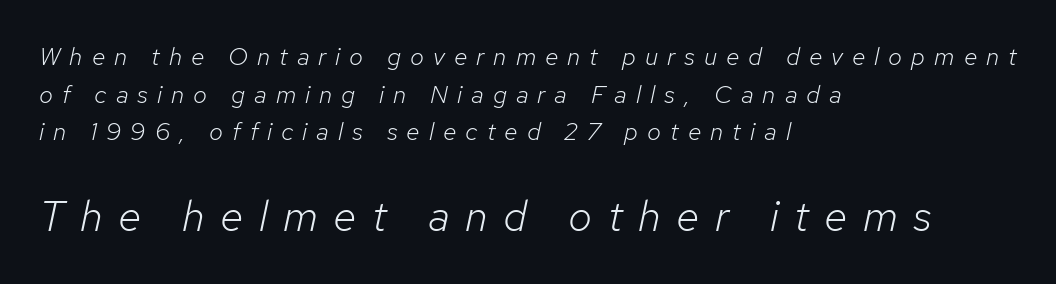
The image shows 43 px light type, italic (leaning right); set left-aligned, normal line spacing (1.51x), unusually wide letter spacing (+0.36 em), not underlined; the second (bottom) block is 1.72x larger; low stroke contrast and a medium x-height.
